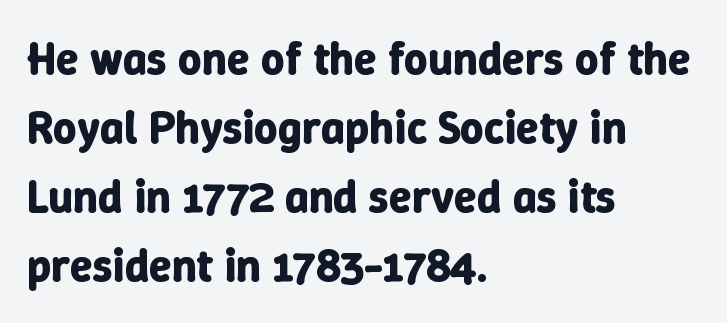
{"italic": "no", "bold": "yes", "weight": "bold", "width": "normal", "stroke_contrast": "low", "x_height": "medium", "monospaced": "no", "underline": "no", "align": "left", "line_spacing": "normal", "line_spacing_ratio": 1.5, "letter_spacing": "normal", "letter_spacing_em": 0.0, "glyph_px": 46}
